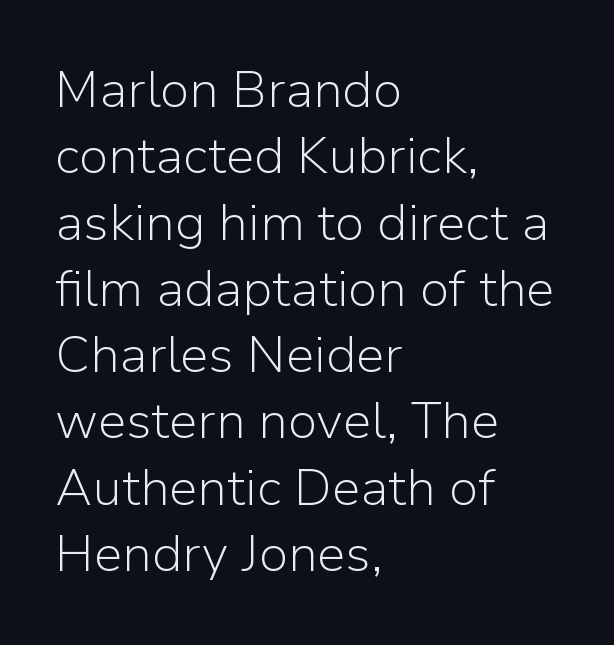
{"serif": "no", "italic": "no", "bold": "no", "weight": "light", "width": "normal", "stroke_contrast": "low", "x_height": "medium", "monospaced": "no", "underline": "no", "align": "left", "line_spacing": "normal", "line_spacing_ratio": 1.3, "letter_spacing": "normal", "letter_spacing_em": 0.0, "glyph_px": 51}
